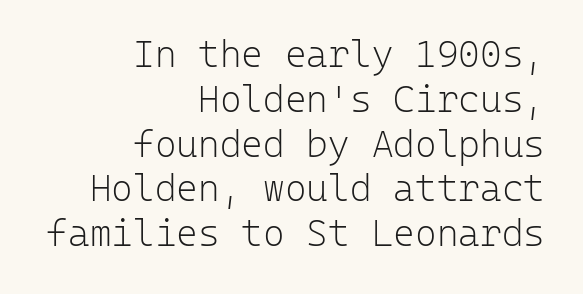
Q: Is the text bold? A: No.
Q: Is the text italic (slanted)? A: No, it is upright.
Q: Is the typeface a serif or a sans-serif typeface? A: Sans-serif.
Q: Is the text underlined? A: No.
Q: How is the paragraph aligned? A: Right-aligned.
Q: Is the spacing between letters normal or unusually wide? A: Normal.
Q: Width (condensed, normal, or wide)? A: Normal.
Q: Stroke contrast? A: Low.
Q: x-height? A: Medium.
Q: Monospaced? A: Yes.
